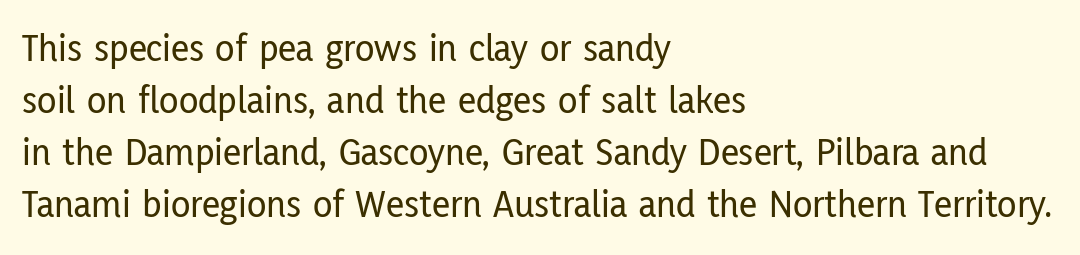
{"serif": "no", "italic": "no", "width": "condensed", "stroke_contrast": "low", "x_height": "medium", "monospaced": "no", "underline": "no", "align": "left", "line_spacing": "normal", "line_spacing_ratio": 1.3, "letter_spacing": "normal", "letter_spacing_em": 0.0, "glyph_px": 40}
